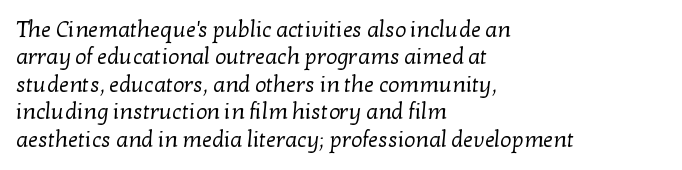
{"bold": "no", "underline": "no", "align": "left", "line_spacing": "normal", "line_spacing_ratio": 1.25, "letter_spacing": "normal", "letter_spacing_em": 0.0, "glyph_px": 22}
